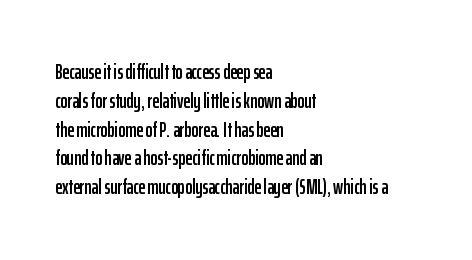
{"italic": "no", "underline": "no", "align": "left", "line_spacing": "normal", "line_spacing_ratio": 1.37, "letter_spacing": "normal", "letter_spacing_em": 0.0, "glyph_px": 21}
